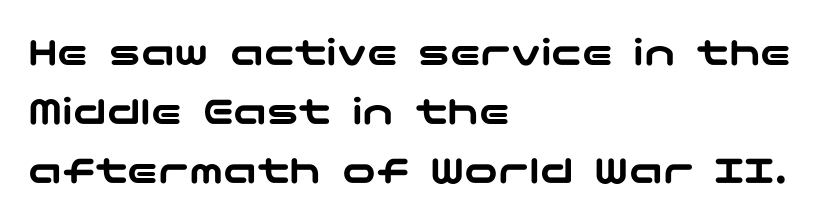
The image shows 42 px wide sans-serif type, upright; set left-aligned, normal line spacing (1.4x), normal letter spacing, not underlined; low stroke contrast and a medium x-height.
